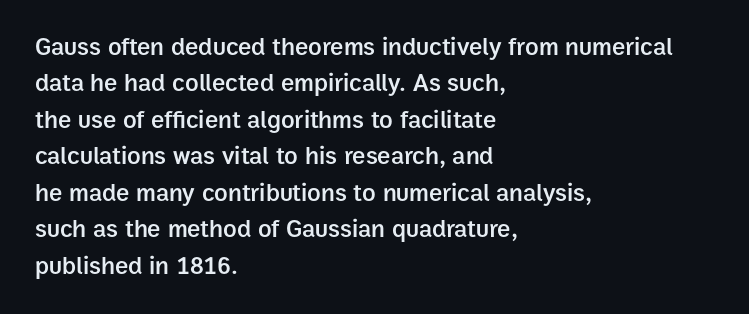
A somewhat darkened texture: the type is semibold rather than bold. If you drew a ruler down the left edge, every line would touch it. The zone under the glyphs is completely vacant. Ascenders rise straight up at ninety degrees. Caption: standard tracking, unaltered. Each new line begins a customary step beneath the previous one.
